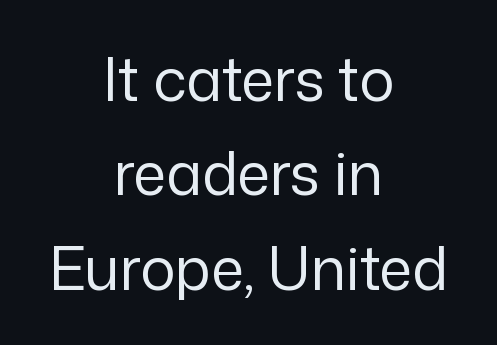
The image shows 59 px regular-weight sans-serif type, upright; set centered, normal line spacing (1.6x), normal letter spacing, not underlined; low stroke contrast and a medium x-height.
